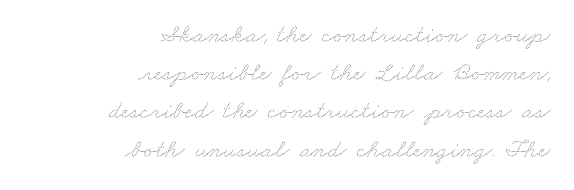
A typesetter would call this leading conventional body-copy spacing. Weight: in the light-to-regular range. Only glyphs here, with clear space below each row. These lines stack with their right ends in a neat column. Glyph-to-glyph distance matches everyday printed text.
